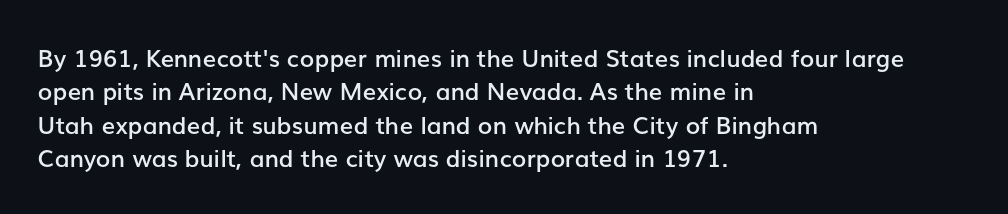
Q: Is the text bold? A: Semi-bold.
Q: Is the text italic (slanted)? A: No, it is upright.
Q: Is the text underlined? A: No.
Q: How is the paragraph aligned? A: Left-aligned.
Q: Is the spacing between letters normal or unusually wide? A: Normal.
Q: Is the spacing between lines tight, normal or loose? A: Normal.
